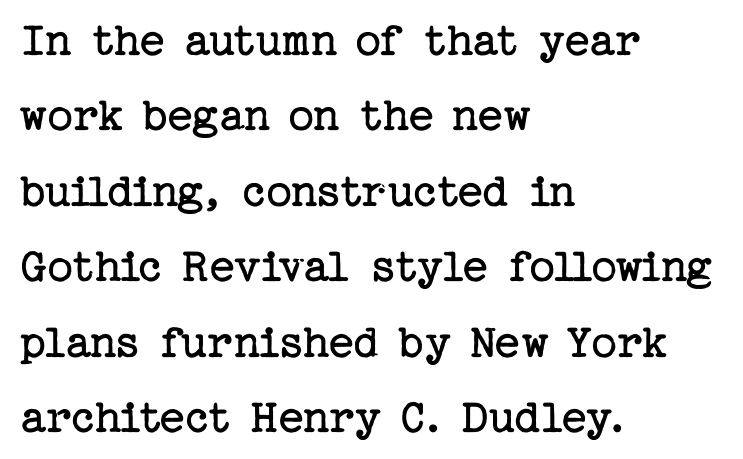
Spacing between characters is what you'd get straight out of the box. It's the straight-up-and-down kind of type. Stroke terminals: seriffed. Stroke thickness stays within the range of a standard reading face or lighter. Horizontal alignment here is leftward, the default for most running prose.
